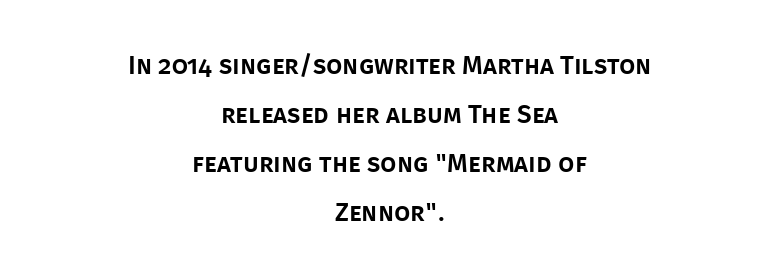
The image shows 26 px text type, upright; set centered, line spacing 1.88x, normal letter spacing, not underlined.
